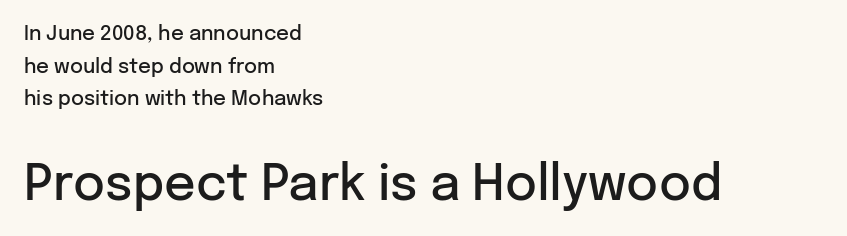
{"serif": "no", "italic": "no", "bold": "semi", "weight": "semibold", "width": "normal", "stroke_contrast": "low", "x_height": "medium", "monospaced": "no", "underline": "no", "align": "left", "line_spacing": "normal", "line_spacing_ratio": 1.63, "letter_spacing": "normal", "letter_spacing_em": 0.0, "larger_block": "second", "size_ratio": 2.45, "glyph_px": 49}
